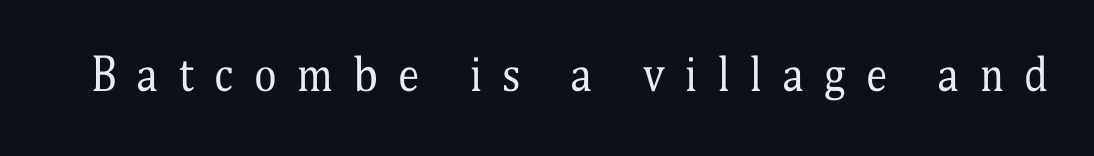
The image shows 43 px regular-weight, condensed serif type, upright; set unusually wide letter spacing (+0.48 em), not underlined; medium stroke contrast and a medium x-height.
